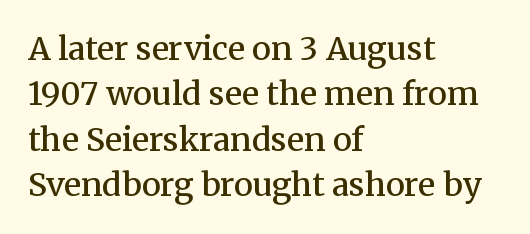
The image shows 32 px semibold serif type, upright; set left-aligned, normal line spacing (1.42x), normal letter spacing, not underlined; medium stroke contrast and a medium x-height.
